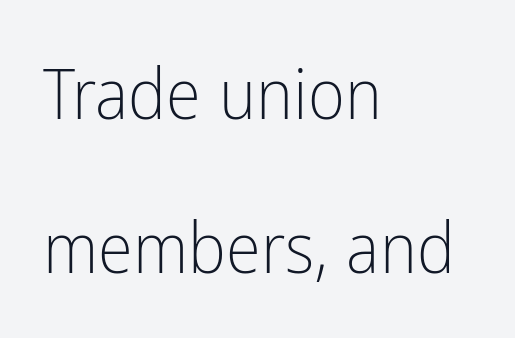
{"serif": "no", "italic": "no", "bold": "no", "weight": "light", "width": "condensed", "stroke_contrast": "low", "x_height": "medium", "monospaced": "no", "underline": "no", "align": "left", "line_spacing": "loose", "line_spacing_ratio": 2.17, "letter_spacing": "normal", "letter_spacing_em": 0.0, "glyph_px": 71}
